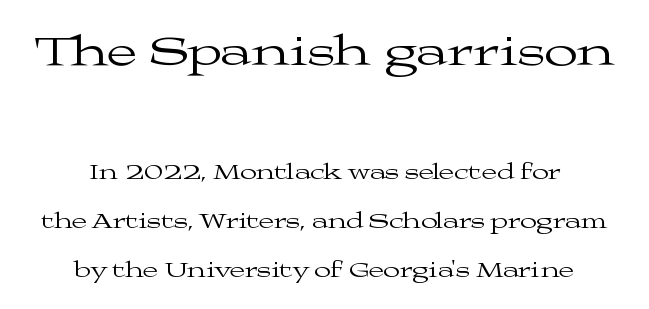
{"serif": "yes", "italic": "no", "bold": "no", "weight": "regular", "width": "wide", "stroke_contrast": "medium", "x_height": "medium", "monospaced": "no", "underline": "no", "align": "center", "line_spacing": "loose", "line_spacing_ratio": 2.24, "letter_spacing": "normal", "letter_spacing_em": 0.0, "larger_block": "first", "size_ratio": 2.0, "glyph_px": 44}
